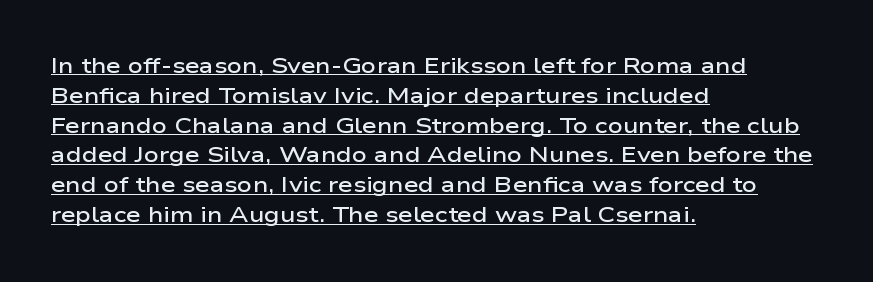
A fair bit of extra ink — the face is semibold, not bold. You could call the tracking neutral — neither tight nor loose. In CSS terms this would be text-align: left. Underlined type.
